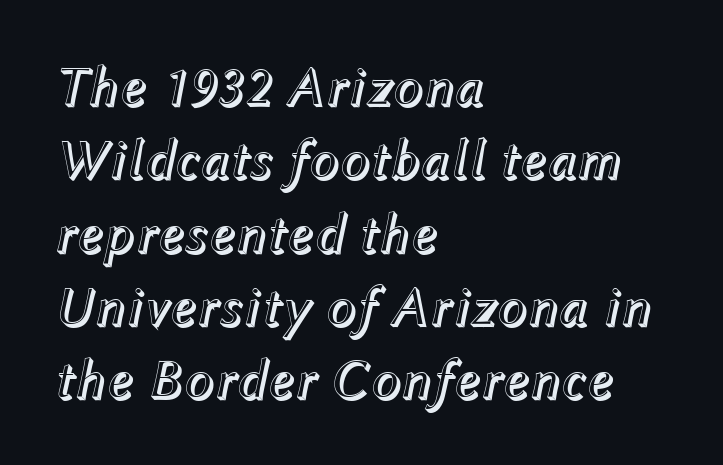
{"italic": "yes", "lean": "right", "slant_degrees": 12, "width": "normal", "x_height": "medium", "monospaced": "no", "underline": "no", "align": "left", "line_spacing": "normal", "line_spacing_ratio": 1.31, "letter_spacing": "normal", "letter_spacing_em": 0.0, "glyph_px": 56}
